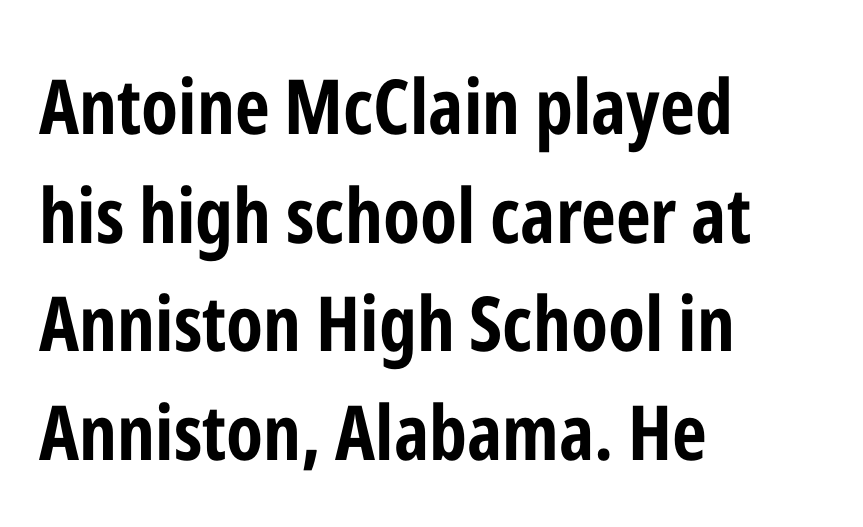
The image shows 76 px bold, condensed sans-serif type, upright; set left-aligned, normal line spacing (1.43x), normal letter spacing, not underlined; low stroke contrast and a medium x-height.
